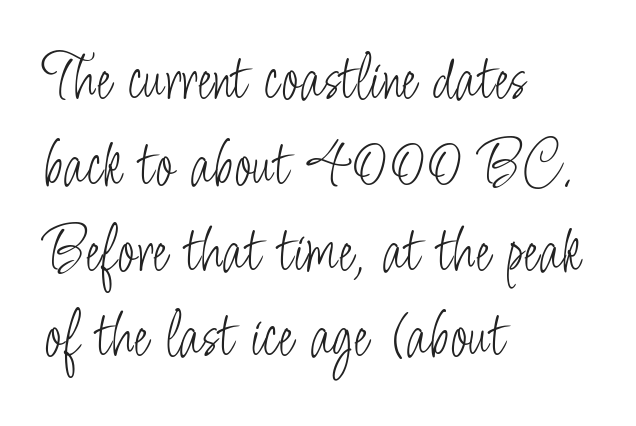
Quick note: underline off. The face used here is proportionally spaced, like ordinary book or web type. Visually the block forms a straight wall on the left and a jagged coastline on the right. Whoever set this chose a conventional vertical rhythm.
